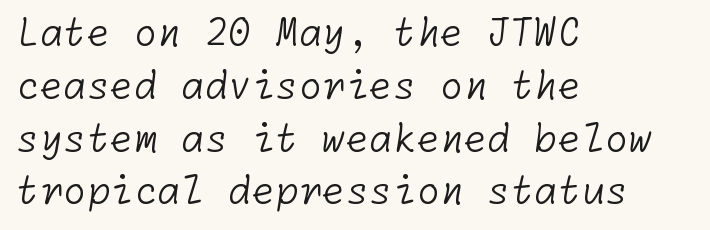
Q: Is the text bold? A: No.
Q: Is the typeface a serif or a sans-serif typeface? A: Sans-serif.
Q: Is the text underlined? A: No.
Q: How is the paragraph aligned? A: Left-aligned.
Q: Is the spacing between letters normal or unusually wide? A: Normal.
Q: Is the spacing between lines tight, normal or loose? A: Normal.
Q: Width (condensed, normal, or wide)? A: Normal.
Q: Stroke contrast? A: Low.
Q: x-height? A: Medium.
